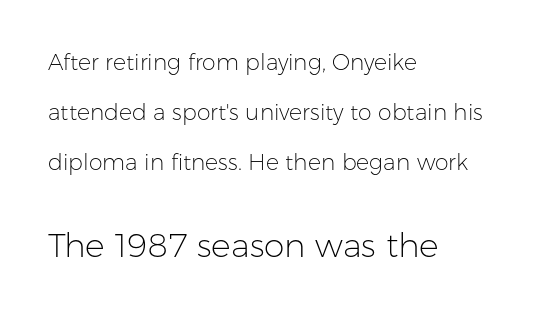
Q: Is the text bold? A: No.
Q: Is the text italic (slanted)? A: No, it is upright.
Q: Is the typeface a serif or a sans-serif typeface? A: Sans-serif.
Q: Is the text underlined? A: No.
Q: How is the paragraph aligned? A: Left-aligned.
Q: Is the spacing between letters normal or unusually wide? A: Normal.
Q: Is the spacing between lines tight, normal or loose? A: Loose.
Q: Which block of text is set in a larger size, the first (top) or the second (bottom)? A: The second (bottom) one.
Q: Width (condensed, normal, or wide)? A: Normal.
Q: Stroke contrast? A: Low.
Q: x-height? A: Medium.
Q: Monospaced? A: No.
